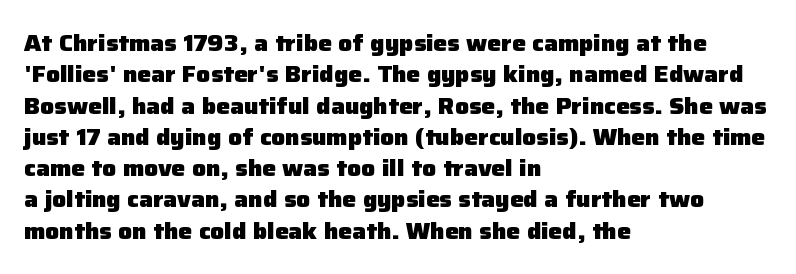
Q: Is the text bold? A: Yes.
Q: Is the text italic (slanted)? A: No, it is upright.
Q: Is the text underlined? A: No.
Q: How is the paragraph aligned? A: Left-aligned.
Q: Is the spacing between letters normal or unusually wide? A: Normal.
Q: Is the spacing between lines tight, normal or loose? A: Normal.
